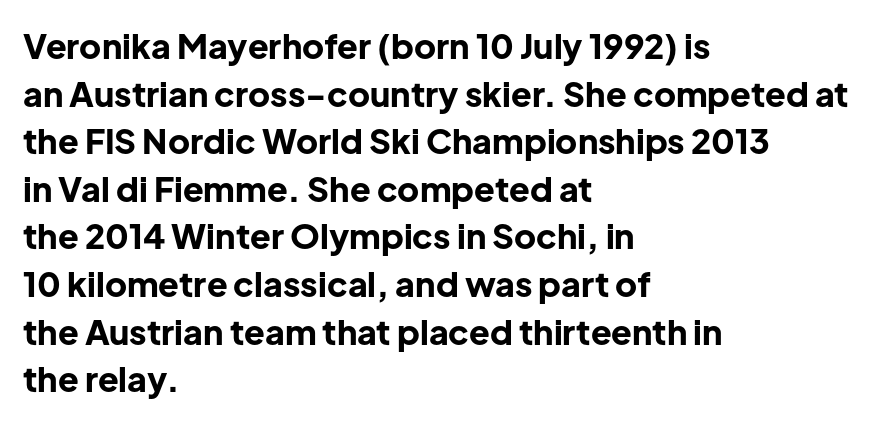
Q: Is the text bold? A: Yes.
Q: Is the text italic (slanted)? A: No, it is upright.
Q: Is the typeface a serif or a sans-serif typeface? A: Sans-serif.
Q: Is the text underlined? A: No.
Q: How is the paragraph aligned? A: Left-aligned.
Q: Is the spacing between letters normal or unusually wide? A: Normal.
Q: Is the spacing between lines tight, normal or loose? A: Normal.
Q: Width (condensed, normal, or wide)? A: Normal.
Q: Stroke contrast? A: Low.
Q: x-height? A: Medium.
Q: Monospaced? A: No.
